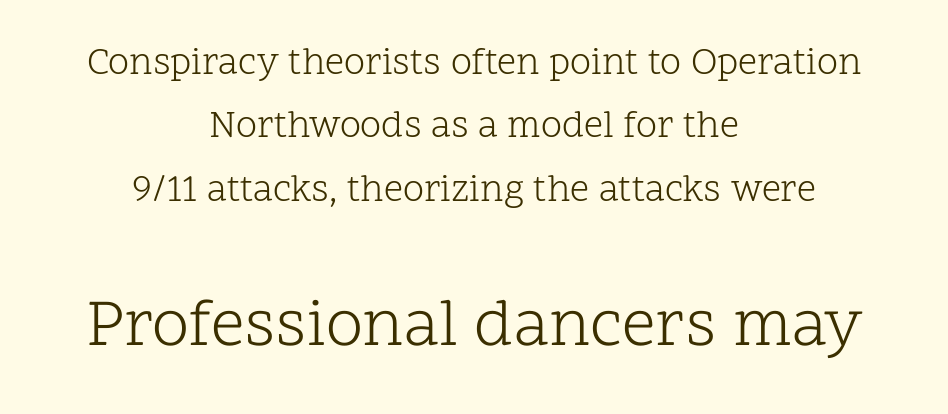
The designer went with a serif here, giving each stem small feet. The weight tops out at a normal text grade. Just letters on the line, the space beneath them empty. Caption: standard tracking, unaltered.
